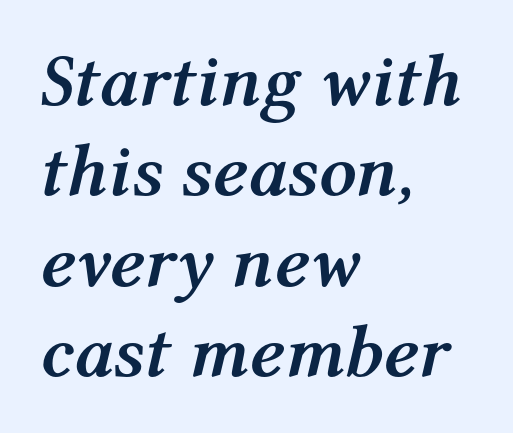
The image shows 74 px semibold type, italic (leaning right); set left-aligned, line spacing 1.22x, normal letter spacing, not underlined; medium stroke contrast and a medium x-height.
